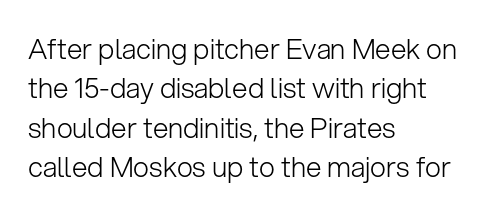
{"serif": "no", "italic": "no", "bold": "no", "weight": "light", "width": "normal", "stroke_contrast": "low", "x_height": "medium", "monospaced": "no", "underline": "no", "align": "left", "line_spacing": "normal", "line_spacing_ratio": 1.41, "letter_spacing": "normal", "letter_spacing_em": 0.0, "glyph_px": 28}
